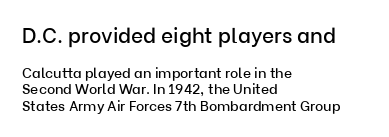
{"italic": "no", "underline": "no", "align": "left", "line_spacing_ratio": 1.18, "letter_spacing": "normal", "letter_spacing_em": 0.0, "larger_block": "first", "size_ratio": 1.5, "glyph_px": 21}
